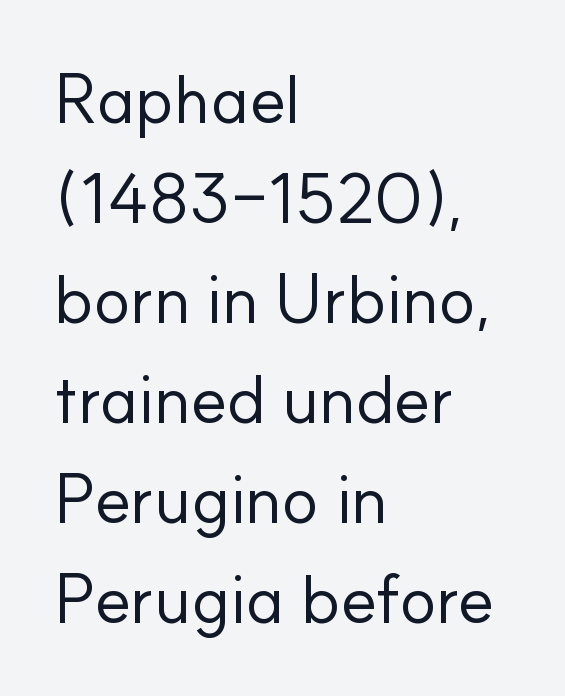
{"serif": "no", "italic": "no", "bold": "no", "weight": "regular", "width": "normal", "stroke_contrast": "low", "x_height": "small", "monospaced": "no", "underline": "no", "align": "left", "line_spacing": "normal", "line_spacing_ratio": 1.45, "letter_spacing": "normal", "letter_spacing_em": 0.0, "glyph_px": 69}
